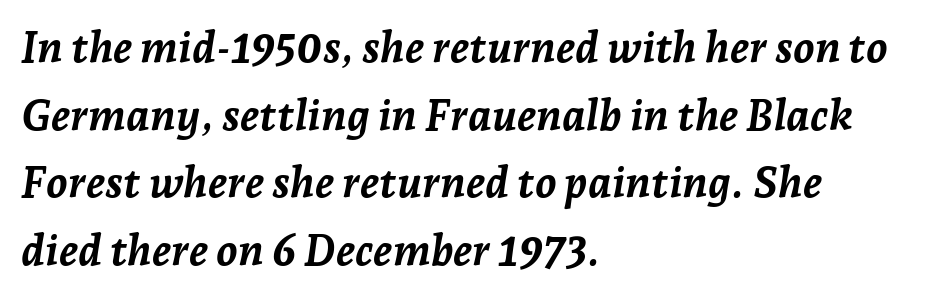
The image shows 43 px semibold type, italic (leaning right); set left-aligned, normal line spacing (1.57x), normal letter spacing, not underlined; low stroke contrast and a medium x-height.
